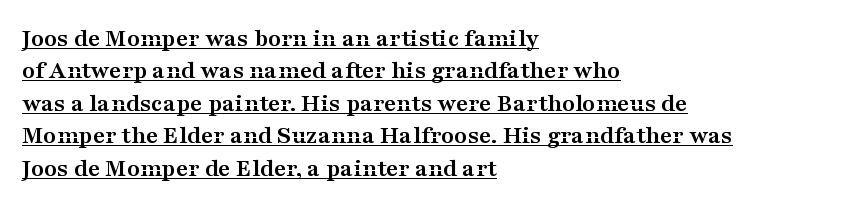
The image shows 26 px bold type, upright; set left-aligned, normal line spacing (1.25x), normal letter spacing, underlined.
